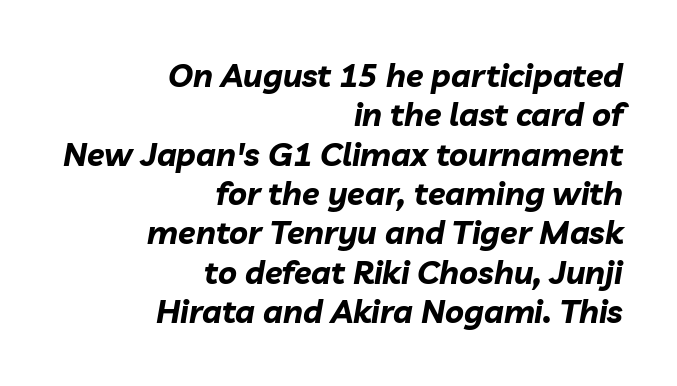
Q: Is the text bold? A: Yes.
Q: Is the text italic (slanted)? A: Yes, it leans right by about 10 degrees.
Q: Is the text underlined? A: No.
Q: How is the paragraph aligned? A: Right-aligned.
Q: Is the spacing between letters normal or unusually wide? A: Normal.
Q: Width (condensed, normal, or wide)? A: Normal.
Q: Stroke contrast? A: Low.
Q: x-height? A: Medium.
Q: Monospaced? A: No.
